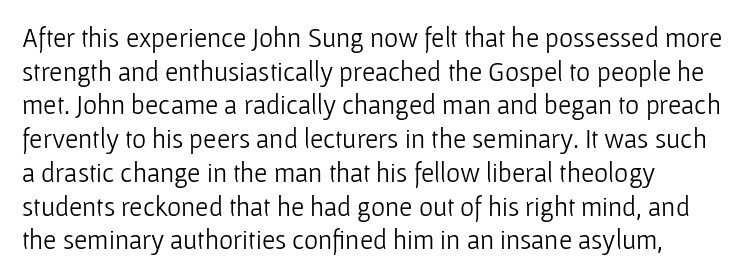
The face looks like a standard text weight, possibly lighter. Designer's note — italics off, roman on. This sample keeps an unexceptional amount of space between lines. Descenders hang freely into open space. Does extra space separate the letters? No, they use regular spacing.
